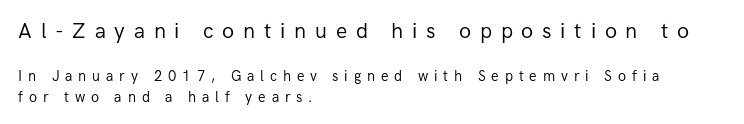
Q: Is the text bold? A: No.
Q: Is the text italic (slanted)? A: No, it is upright.
Q: Is the text underlined? A: No.
Q: How is the paragraph aligned? A: Left-aligned.
Q: Is the spacing between letters normal or unusually wide? A: Unusually wide.
Q: Is the spacing between lines tight, normal or loose? A: Normal.
Q: Which block of text is set in a larger size, the first (top) or the second (bottom)? A: The first (top) one.
